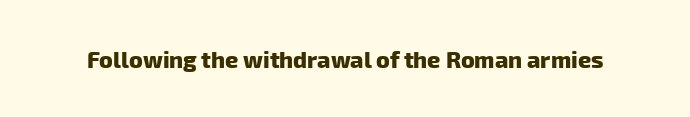
Compared with typical body copy, the letter spacing here is the same. A bare baseline throughout the passage. Chunky letters — that's bold for sure.
